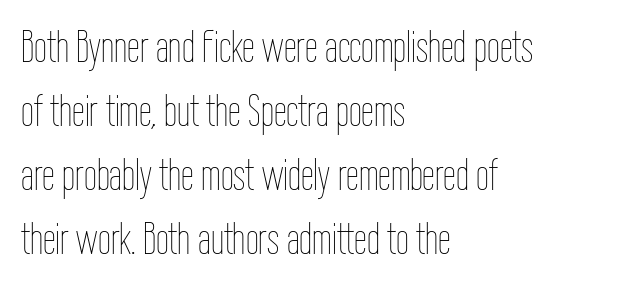
The image shows 46 px thin, condensed type, upright; set left-aligned, normal line spacing (1.39x), normal letter spacing, not underlined; low stroke contrast and a medium x-height.
